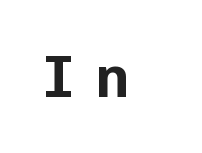
Monospaced: the letters line up in strict vertical columns. Nothing sits at the stroke ends, so this counts as sans-serif. Tracking value appears strongly positive — letters spread wide. This sample uses an upright cut, with every glyph sitting square on the baseline. The compositor pushed each line to the left boundary. Type without underlining.
